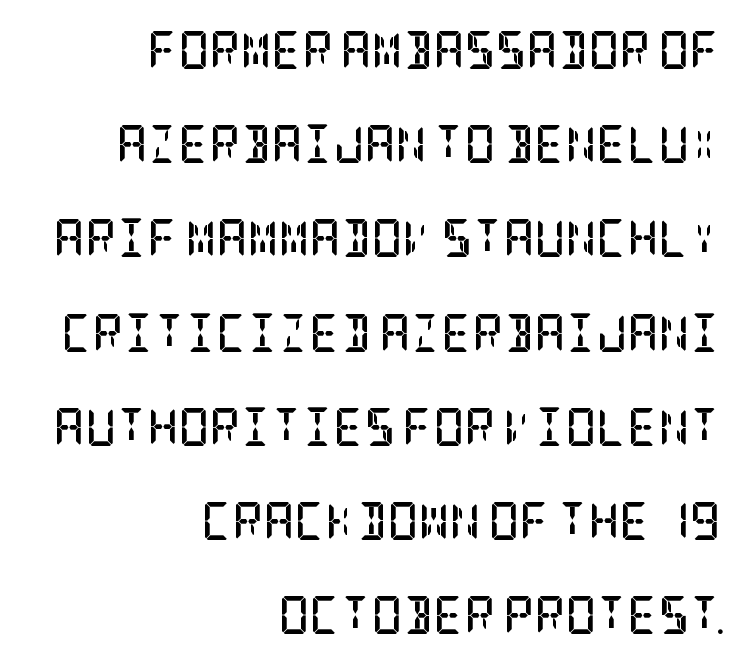
{"serif": "yes", "italic": "no", "bold": "yes", "weight": "semibold", "width": "condensed", "stroke_contrast": "low", "x_height": "large", "underline": "no", "align": "right", "line_spacing": "loose", "line_spacing_ratio": 2.48, "letter_spacing": "normal", "letter_spacing_em": 0.0, "glyph_px": 38}
